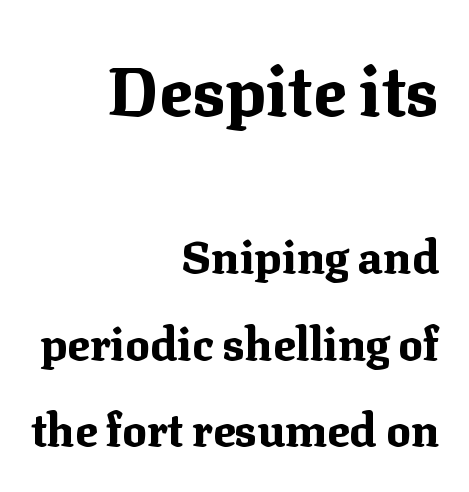
The rendering shows small feet on the letterforms — a serif design. The rendering keeps characters at their native spacing. Each row of text sits above clean, open space. I'd describe the lettering as bold — thick and assertive. Looks like regular typesetting: each glyph gets only the width it needs.
